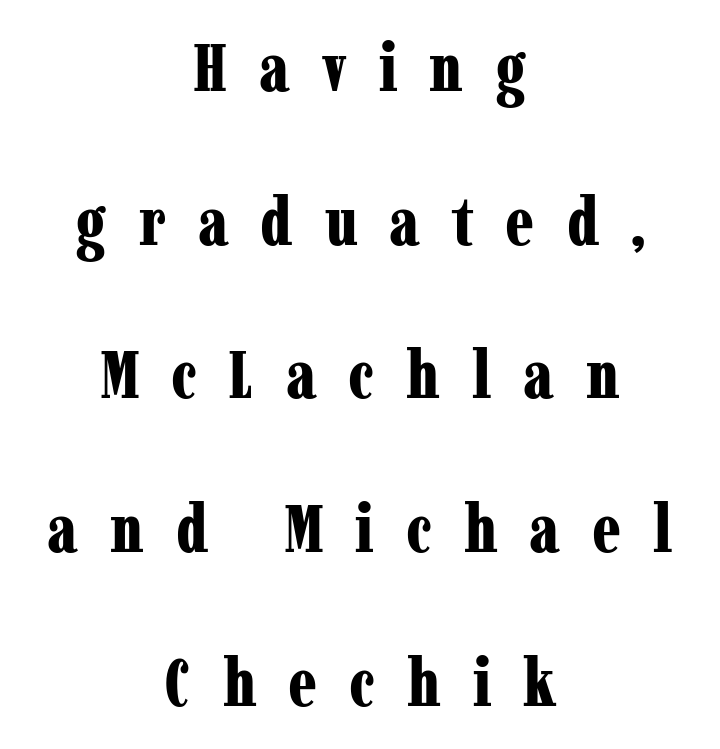
{"serif": "yes", "italic": "no", "bold": "yes", "weight": "bold", "width": "condensed", "stroke_contrast": "low", "x_height": "medium", "monospaced": "no", "underline": "no", "align": "center", "line_spacing": "loose", "line_spacing_ratio": 2.26, "letter_spacing": "wide", "letter_spacing_em": 0.47, "glyph_px": 68}
